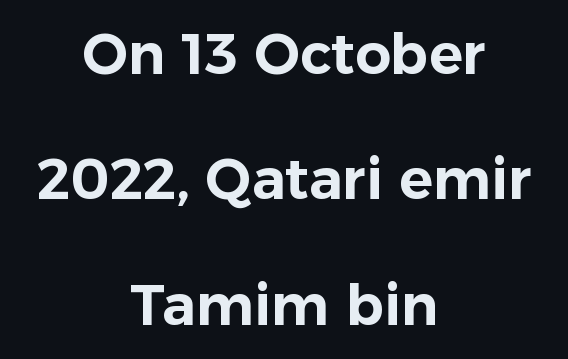
The image shows 56 px sans-serif type, upright; set centered, loose line spacing (2.24x), normal letter spacing, not underlined; low stroke contrast and a medium x-height.
